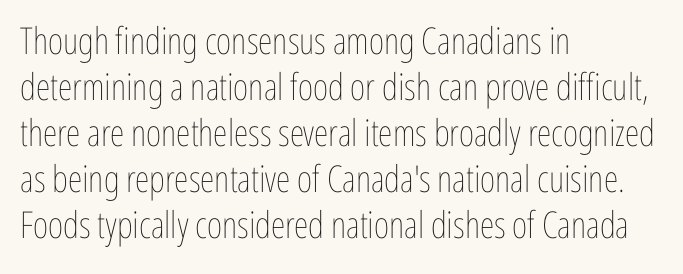
The image shows 37 px thin, condensed type, upright; set left-aligned, line spacing 1.24x, normal letter spacing, not underlined; low stroke contrast and a medium x-height.
